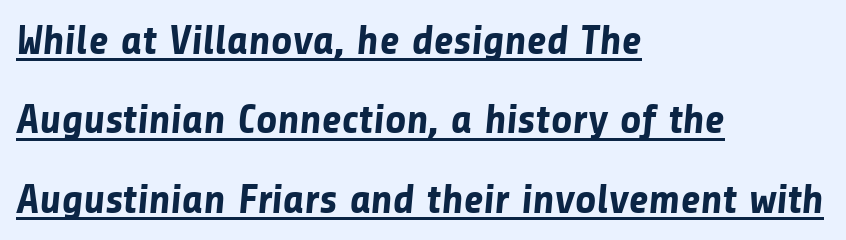
{"serif": "no", "bold": "yes", "weight": "bold", "width": "normal", "stroke_contrast": "low", "x_height": "medium", "monospaced": "no", "underline": "yes", "align": "left", "line_spacing_ratio": 1.89, "letter_spacing": "normal", "letter_spacing_em": 0.0, "glyph_px": 42}
